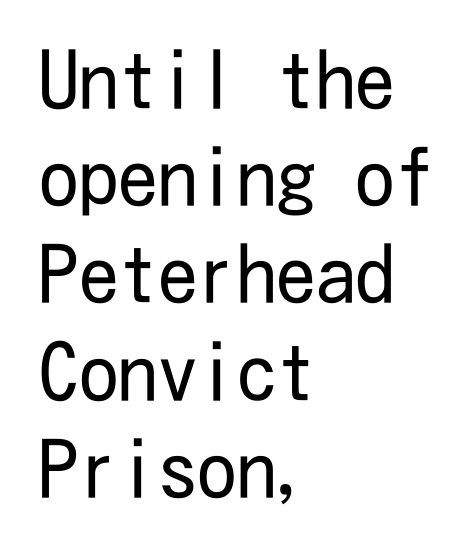
Q: Is the text bold? A: No.
Q: Is the text italic (slanted)? A: No, it is upright.
Q: Is the typeface a serif or a sans-serif typeface? A: Sans-serif.
Q: Is the text underlined? A: No.
Q: How is the paragraph aligned? A: Left-aligned.
Q: Is the spacing between letters normal or unusually wide? A: Normal.
Q: Width (condensed, normal, or wide)? A: Condensed.
Q: Stroke contrast? A: Low.
Q: x-height? A: Medium.
